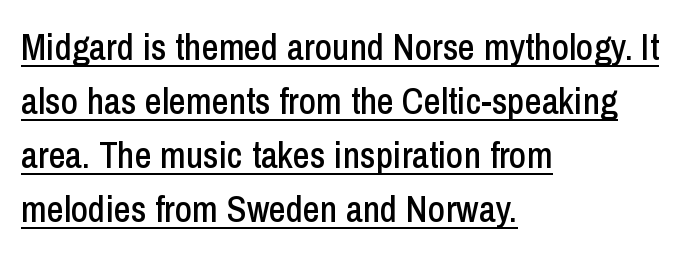
{"serif": "no", "italic": "no", "width": "condensed", "stroke_contrast": "low", "x_height": "medium", "monospaced": "no", "underline": "yes", "align": "left", "line_spacing": "normal", "line_spacing_ratio": 1.46, "letter_spacing": "normal", "letter_spacing_em": 0.0, "glyph_px": 37}
